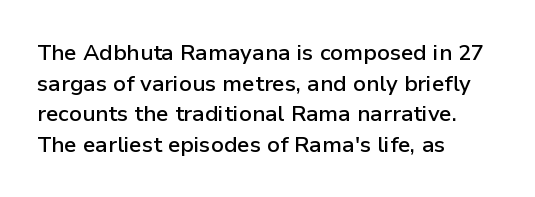
When letters stand straight like this, we call the style roman or upright. The space beneath each line is pristine and unruled. Horizontal alignment here is leftward, the default for most running prose. The gaps between neighbouring characters are ordinary and unremarkable. Students, this is semibold: more ink than regular, less than bold.
